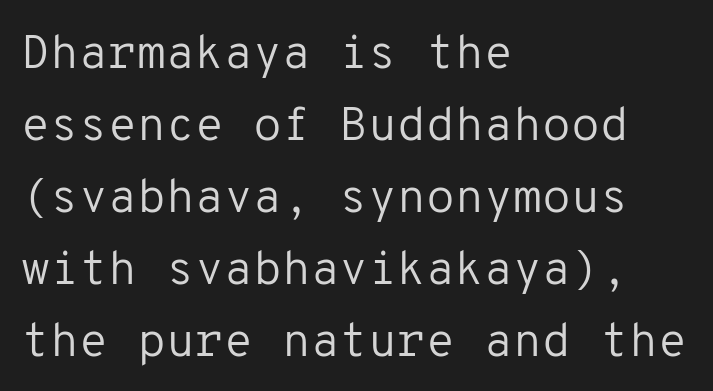
Regular leading. Each word holds together tightly as a unit, with standard inter-letter gaps. Each letter's strokes conclude bluntly, with no projecting serifs. The glyphs are unaccompanied by any horizontal stroke below them. The specimen reads as upright at a glance. Do the characters align in a grid? Yes, the font is monospaced.
